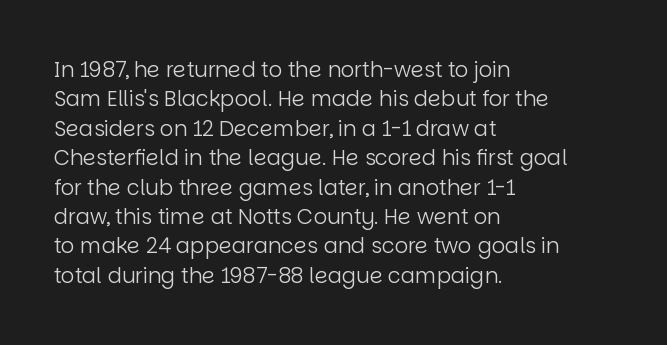
Q: Is the text bold? A: No.
Q: Is the text italic (slanted)? A: No, it is upright.
Q: Is the text underlined? A: No.
Q: How is the paragraph aligned? A: Left-aligned.
Q: Is the spacing between letters normal or unusually wide? A: Normal.
Q: Is the spacing between lines tight, normal or loose? A: Normal.
